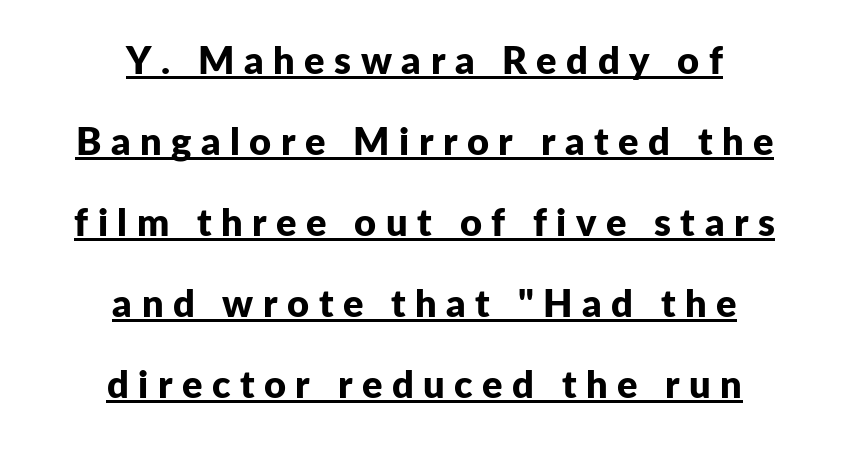
{"serif": "no", "italic": "no", "bold": "yes", "weight": "bold", "width": "normal", "stroke_contrast": "low", "x_height": "medium", "monospaced": "no", "underline": "yes", "align": "center", "line_spacing": "loose", "line_spacing_ratio": 2.13, "letter_spacing": "wide", "letter_spacing_em": 0.25, "glyph_px": 38}
